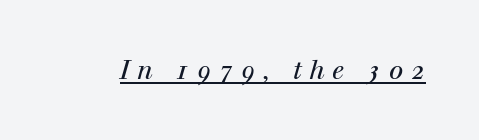
The passage shown has open, widely tracked lettering throughout. Each stroke keeps to a modest, everyday thickness or less. Notice how a bar underscores the lettering throughout. A typesetter would mark this as italic.
